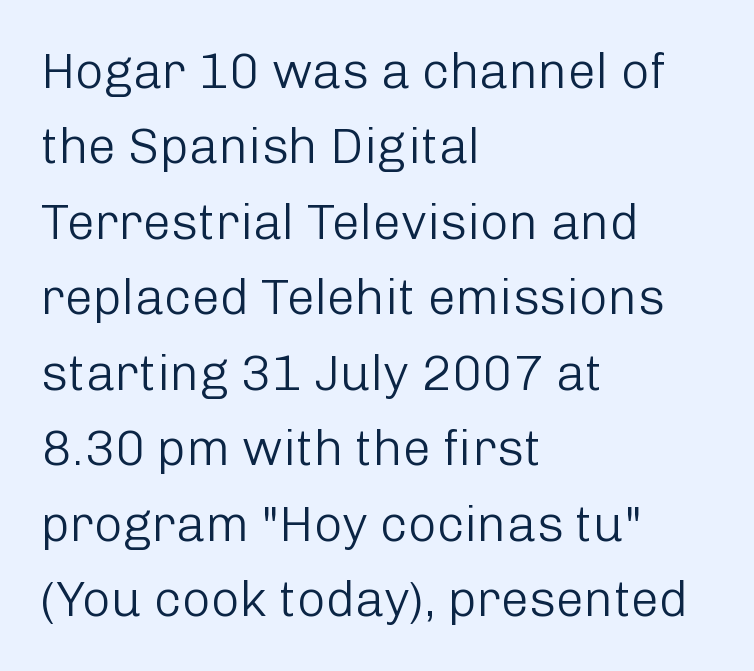
{"serif": "no", "italic": "no", "bold": "no", "weight": "light", "width": "normal", "stroke_contrast": "low", "x_height": "medium", "monospaced": "no", "underline": "no", "align": "left", "line_spacing": "normal", "line_spacing_ratio": 1.51, "letter_spacing": "normal", "letter_spacing_em": 0.0, "glyph_px": 50}
